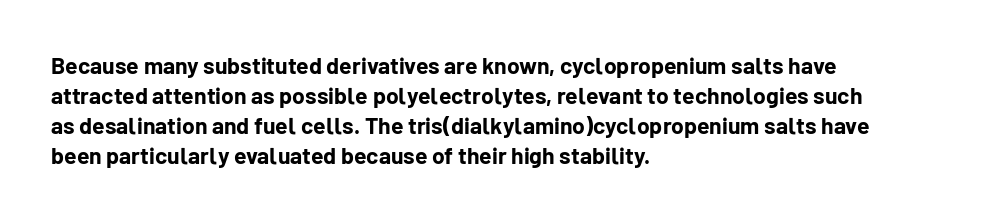
Designer's note — italics off, roman on. Clear beneath every line of the passage. Set as a true bold cut, around the 700 mark. How would I describe the line gaps? Plain and ordinary.
